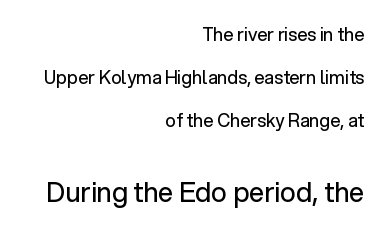
The image shows 27 px text type, upright; set right-aligned, loose line spacing (2.4x), normal letter spacing, not underlined; the second (bottom) block is 1.5x larger.
